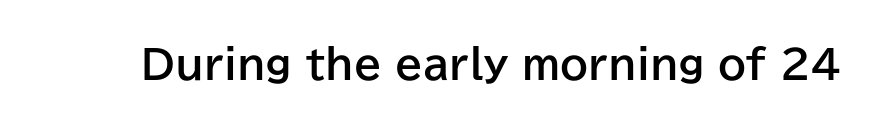
Q: Is the text bold? A: Yes.
Q: Is the text italic (slanted)? A: No, it is upright.
Q: Is the typeface a serif or a sans-serif typeface? A: Sans-serif.
Q: Is the text underlined? A: No.
Q: Is the spacing between letters normal or unusually wide? A: Normal.
Q: Width (condensed, normal, or wide)? A: Normal.
Q: Stroke contrast? A: Low.
Q: x-height? A: Medium.
Q: Monospaced? A: No.
